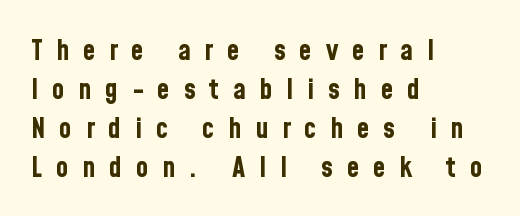
Q: Is the text bold? A: Yes.
Q: Is the text italic (slanted)? A: No, it is upright.
Q: Is the typeface a serif or a sans-serif typeface? A: Sans-serif.
Q: Is the text underlined? A: No.
Q: How is the paragraph aligned? A: Left-aligned.
Q: Is the spacing between letters normal or unusually wide? A: Unusually wide.
Q: Is the spacing between lines tight, normal or loose? A: Normal.
Q: Width (condensed, normal, or wide)? A: Condensed.
Q: Stroke contrast? A: Low.
Q: x-height? A: Medium.
Q: Monospaced? A: No.
